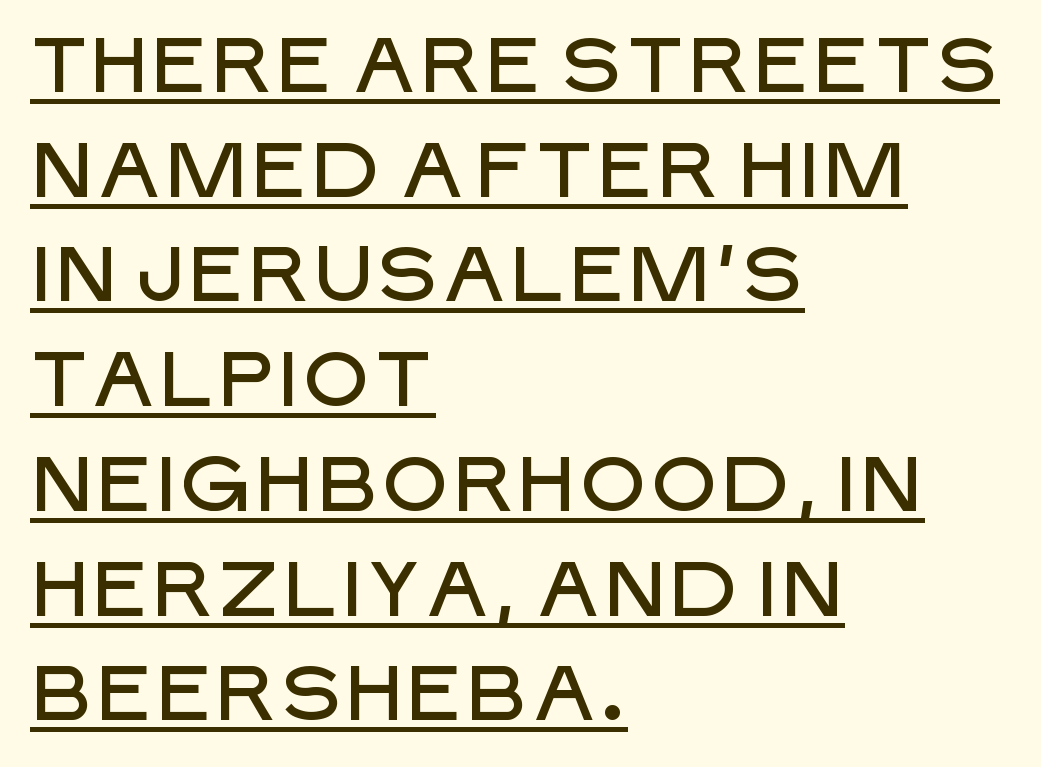
The image shows 77 px sans-serif type, upright; set left-aligned, normal line spacing (1.36x), normal letter spacing, underlined; low stroke contrast and a large x-height.
